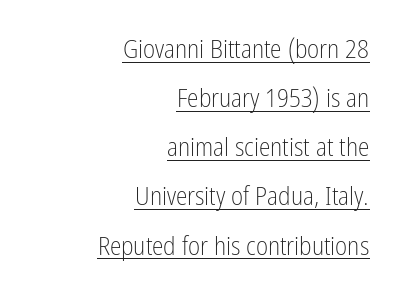
The image shows 26 px text type, upright; set right-aligned, line spacing 1.89x, normal letter spacing, underlined.
